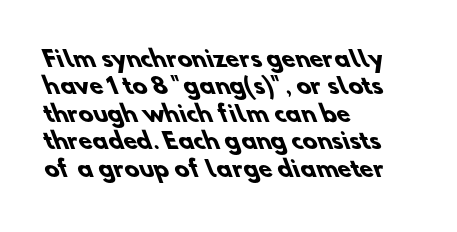
The lines sit at an ordinary, default distance from one another. Has an underline been added? It has not. As a designer I'd log this as weight 700, bold. Reading down the block, your eye returns to a fixed left position each line. Nobody touched the tracking dial on this one.
